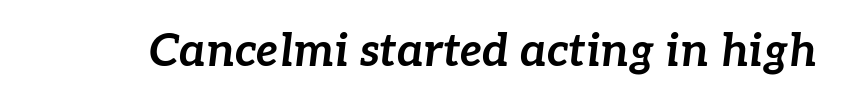
{"italic": "yes", "lean": "right", "slant_degrees": 7, "bold": "yes", "weight": "bold", "width": "normal", "stroke_contrast": "low", "x_height": "medium", "monospaced": "no", "underline": "no", "letter_spacing": "normal", "letter_spacing_em": 0.0, "glyph_px": 45}
